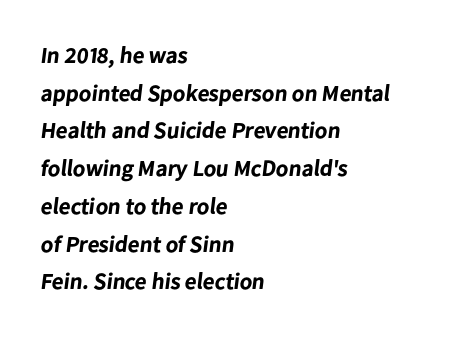
Words float on clear page, feet unadorned. The letters sit at their default tracking, neither squeezed nor spread. The paragraph shown leans on its left margin. The lines sit at an ordinary, default distance from one another.
